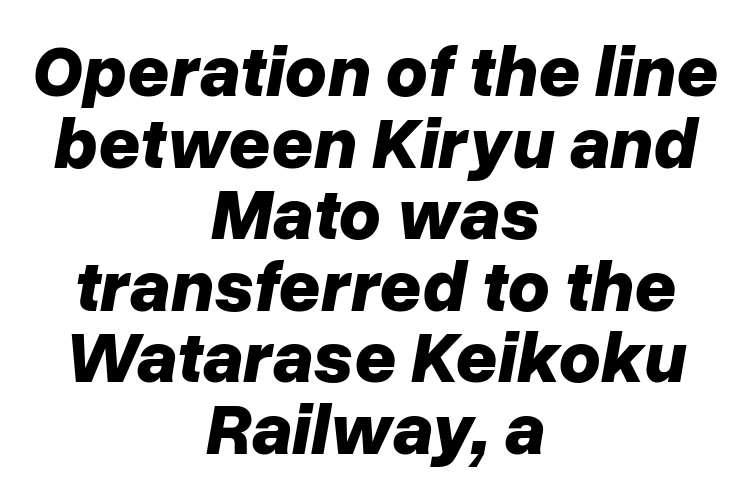
{"italic": "yes", "lean": "right", "slant_degrees": 10, "bold": "yes", "weight": "bold", "width": "normal", "stroke_contrast": "low", "x_height": "medium", "monospaced": "no", "underline": "no", "align": "center", "line_spacing": "tight", "line_spacing_ratio": 0.98, "letter_spacing": "normal", "letter_spacing_em": 0.0, "glyph_px": 73}
